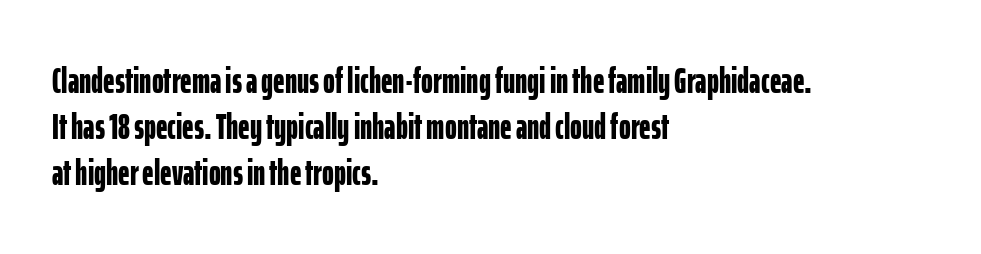
Q: Is the text bold? A: Yes.
Q: Is the text italic (slanted)? A: No, it is upright.
Q: Is the typeface a serif or a sans-serif typeface? A: Sans-serif.
Q: Is the text underlined? A: No.
Q: How is the paragraph aligned? A: Left-aligned.
Q: Is the spacing between letters normal or unusually wide? A: Normal.
Q: Is the spacing between lines tight, normal or loose? A: Normal.
Q: Width (condensed, normal, or wide)? A: Condensed.
Q: Stroke contrast? A: Low.
Q: x-height? A: Medium.
Q: Monospaced? A: No.
